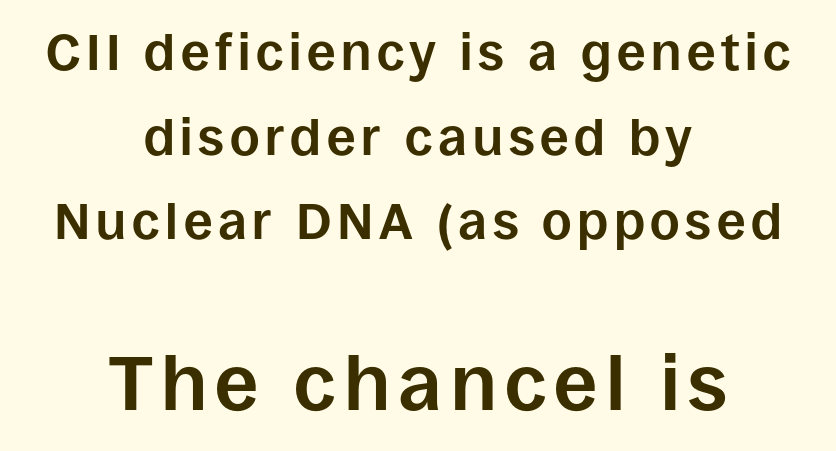
The image shows 77 px bold sans-serif type, upright; set centered, normal line spacing (1.66x), not underlined; the second (bottom) block is 1.51x larger; low stroke contrast and a large x-height.
